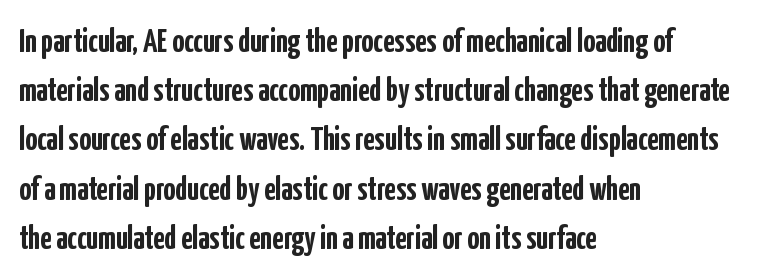
Q: Is the text bold? A: Yes.
Q: Is the text italic (slanted)? A: No, it is upright.
Q: Is the typeface a serif or a sans-serif typeface? A: Sans-serif.
Q: Is the text underlined? A: No.
Q: How is the paragraph aligned? A: Left-aligned.
Q: Is the spacing between letters normal or unusually wide? A: Normal.
Q: Is the spacing between lines tight, normal or loose? A: Normal.
Q: Width (condensed, normal, or wide)? A: Condensed.
Q: Stroke contrast? A: Low.
Q: x-height? A: Medium.
Q: Monospaced? A: No.
